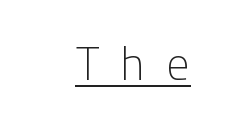
The glyphs are accompanied by a horizontal stroke just below them. Is there any slant? The stems are plumb. This sample uses a sans-serif face. A quiet, ordinary-to-light weight characterises the typeface. Honestly, the letter spacing is so wide it's the main thing you notice.
